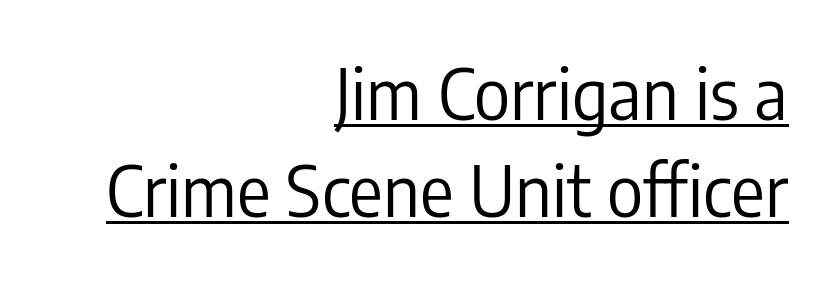
Type style note: lacks serifs. Successive baselines arrive at the customary interval. Italic? Not at all — the glyphs are vertical. Beneath each row of characters lies a ruled line. The letterforms sit at book weight or below.
